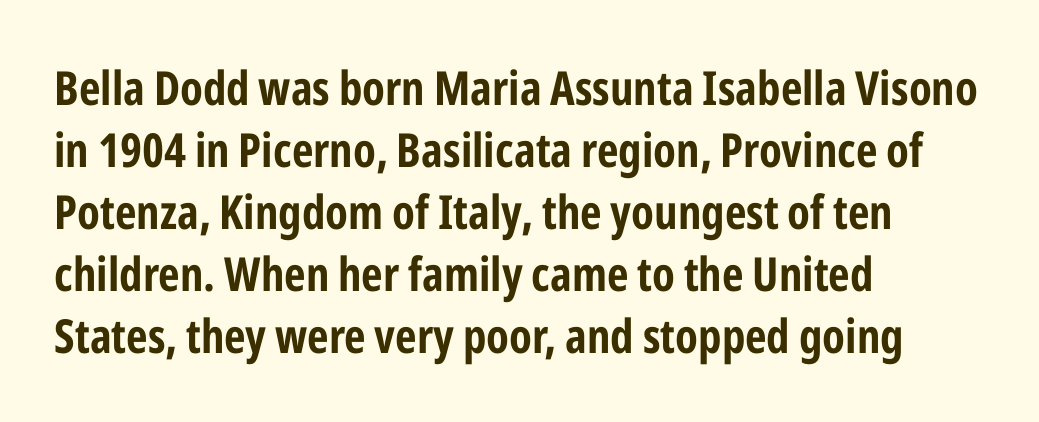
Font category for this specimen: sans-serif. Vertically, the passage feels balanced, rows spaced as you'd expect. A typesetter would call this proportional, since set widths differ per character. Students, note that the glyphs here touch the page at normal intervals. Unlike italic type, these characters show no tilt at all.
